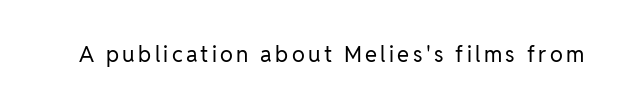
Q: Is the text bold? A: No.
Q: Is the text italic (slanted)? A: No, it is upright.
Q: Is the text underlined? A: No.
